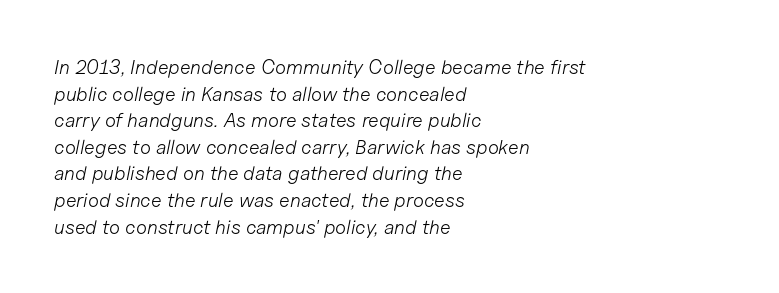
The image shows 20 px text type, italic (leaning right); set left-aligned, normal line spacing (1.33x), normal letter spacing, not underlined.
